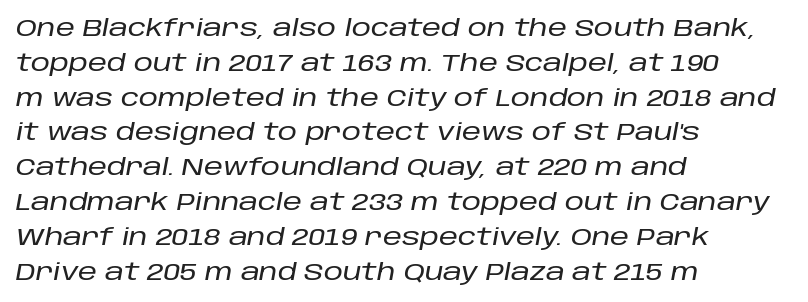
The image shows 24 px text type, italic (leaning right); set left-aligned, normal line spacing (1.45x), normal letter spacing, not underlined.
